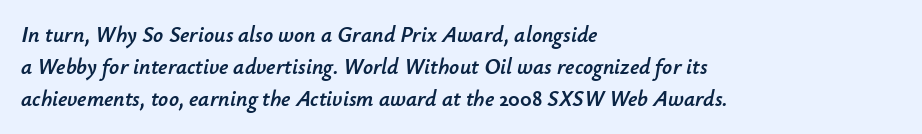
{"italic": "yes", "lean": "right", "slant_degrees": 12, "underline": "no", "align": "left", "line_spacing": "normal", "line_spacing_ratio": 1.45, "letter_spacing": "normal", "letter_spacing_em": 0.0, "glyph_px": 22}
